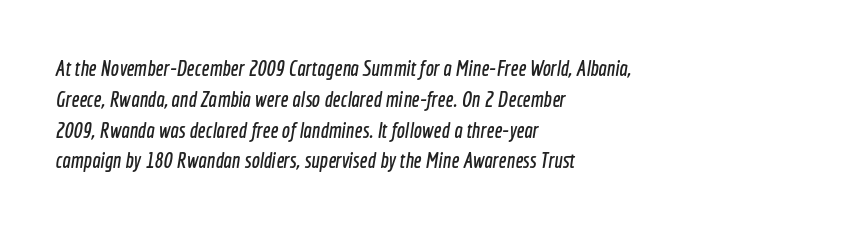
The image shows 22 px text type; set left-aligned, normal line spacing (1.4x), normal letter spacing, not underlined.
